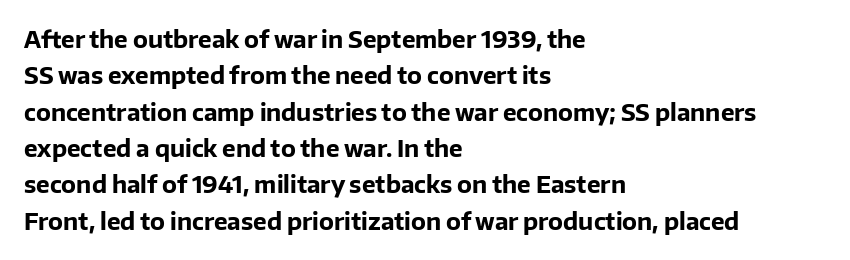
{"italic": "no", "bold": "yes", "underline": "no", "align": "left", "line_spacing": "normal", "line_spacing_ratio": 1.58, "letter_spacing": "normal", "letter_spacing_em": 0.0, "glyph_px": 23}
